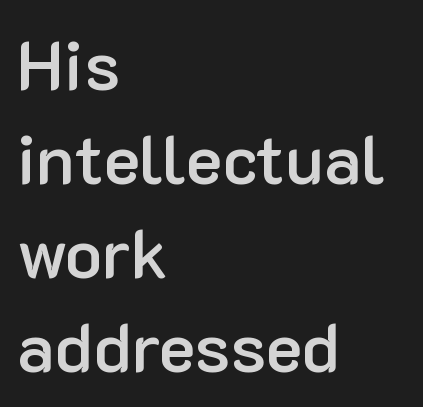
Q: Is the text bold? A: Semi-bold.
Q: Is the text italic (slanted)? A: No, it is upright.
Q: Is the typeface a serif or a sans-serif typeface? A: Sans-serif.
Q: Is the text underlined? A: No.
Q: How is the paragraph aligned? A: Left-aligned.
Q: Is the spacing between letters normal or unusually wide? A: Normal.
Q: Is the spacing between lines tight, normal or loose? A: Normal.
Q: Width (condensed, normal, or wide)? A: Normal.
Q: Stroke contrast? A: Low.
Q: x-height? A: Medium.
Q: Monospaced? A: No.
